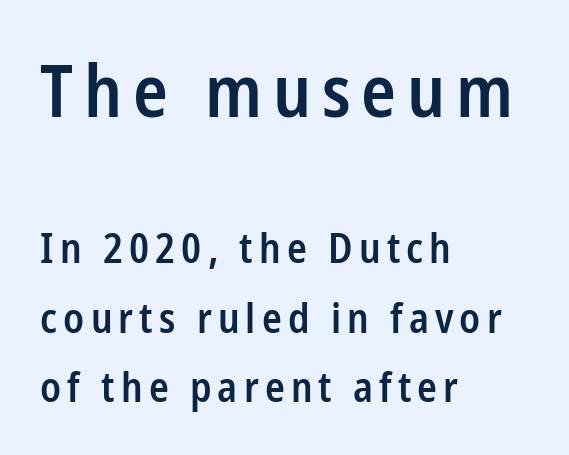
The image shows 72 px semibold, condensed sans-serif type, upright; set left-aligned, normal line spacing (1.69x), not underlined; the first (top) block is 1.76x larger; low stroke contrast and a medium x-height.
